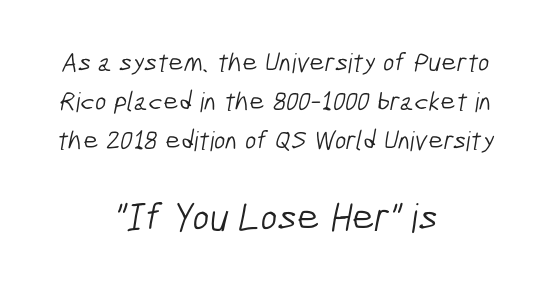
{"serif": "no", "bold": "no", "weight": "light", "width": "condensed", "stroke_contrast": "low", "x_height": "medium", "monospaced": "no", "underline": "no", "align": "center", "line_spacing": "normal", "line_spacing_ratio": 1.45, "letter_spacing": "normal", "letter_spacing_em": 0.0, "larger_block": "second", "size_ratio": 1.48, "glyph_px": 40}
